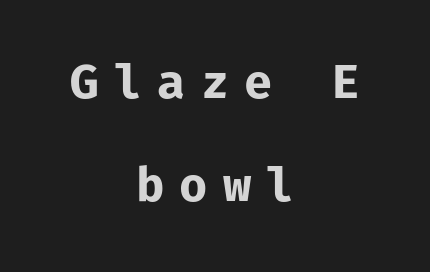
Q: Is the text bold? A: Yes.
Q: Is the text italic (slanted)? A: No, it is upright.
Q: Is the typeface a serif or a sans-serif typeface? A: Sans-serif.
Q: Is the text underlined? A: No.
Q: How is the paragraph aligned? A: Centered.
Q: Is the spacing between letters normal or unusually wide? A: Unusually wide.
Q: Is the spacing between lines tight, normal or loose? A: Loose.
Q: Width (condensed, normal, or wide)? A: Normal.
Q: Stroke contrast? A: Low.
Q: x-height? A: Medium.
Q: Monospaced? A: Yes.
